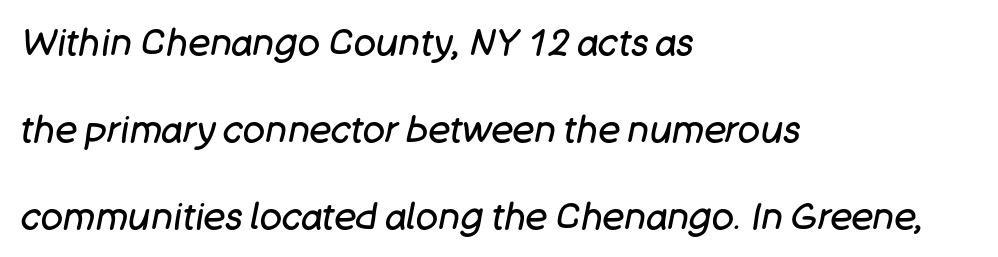
{"italic": "yes", "lean": "right", "slant_degrees": 11, "bold": "no", "weight": "regular", "width": "normal", "stroke_contrast": "low", "x_height": "large", "monospaced": "no", "underline": "no", "align": "left", "line_spacing": "loose", "line_spacing_ratio": 2.35, "letter_spacing": "normal", "letter_spacing_em": 0.0, "glyph_px": 37}
